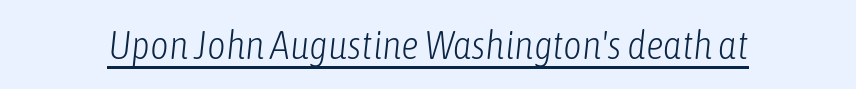
{"italic": "yes", "lean": "right", "slant_degrees": 6, "bold": "no", "weight": "light", "width": "condensed", "stroke_contrast": "low", "x_height": "medium", "monospaced": "no", "underline": "yes", "letter_spacing": "normal", "letter_spacing_em": 0.0, "glyph_px": 40}
